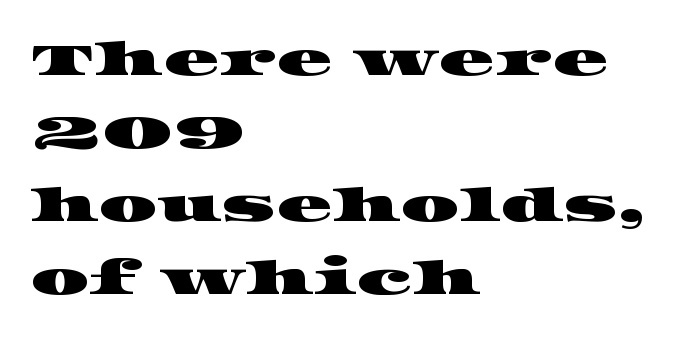
{"serif": "yes", "width": "wide", "stroke_contrast": "high", "x_height": "large", "monospaced": "no", "underline": "no", "align": "left", "line_spacing": "normal", "line_spacing_ratio": 1.59, "letter_spacing": "normal", "letter_spacing_em": 0.0, "glyph_px": 46}
